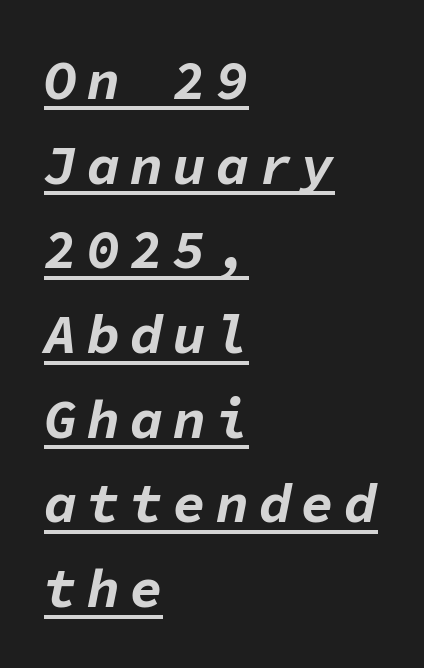
The image shows 55 px bold type, italic (leaning right), monospaced; set left-aligned, normal line spacing (1.54x), underlined; low stroke contrast and a medium x-height.
